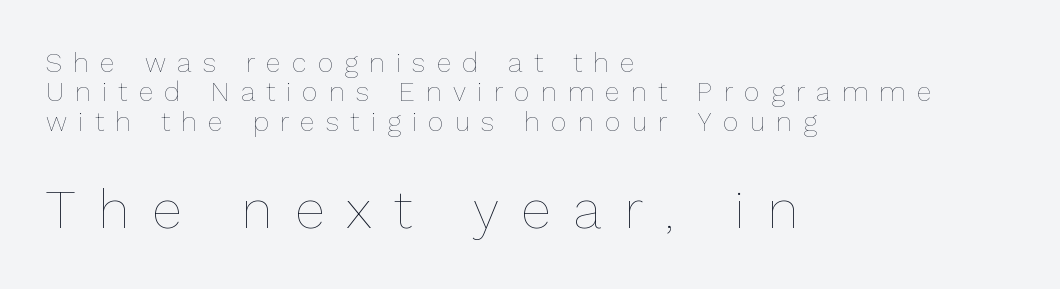
{"italic": "no", "bold": "no", "weight": "thin", "width": "normal", "stroke_contrast": "low", "x_height": "medium", "monospaced": "no", "underline": "no", "align": "left", "line_spacing": "tight", "line_spacing_ratio": 1.09, "letter_spacing": "wide", "letter_spacing_em": 0.42, "larger_block": "second", "size_ratio": 2.0, "glyph_px": 54}
